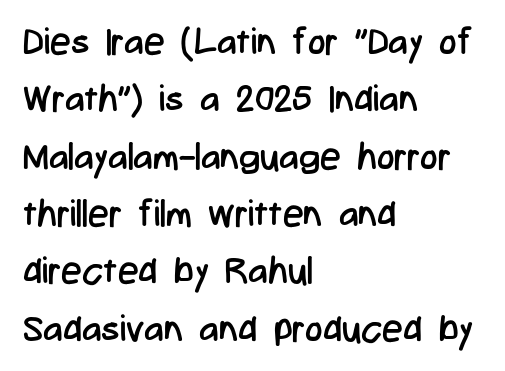
The image shows 37 px regular-weight, condensed sans-serif type, upright; set left-aligned, normal line spacing (1.55x), normal letter spacing, not underlined; low stroke contrast and a medium x-height.
